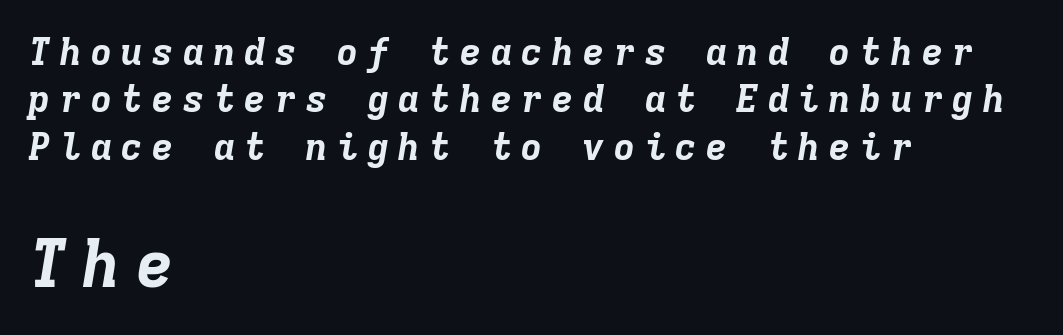
Q: Is the text bold? A: Yes.
Q: Is the text italic (slanted)? A: Yes, it leans right by about 9 degrees.
Q: Is the text underlined? A: No.
Q: How is the paragraph aligned? A: Left-aligned.
Q: Is the spacing between letters normal or unusually wide? A: Unusually wide.
Q: Is the spacing between lines tight, normal or loose? A: Normal.
Q: Which block of text is set in a larger size, the first (top) or the second (bottom)? A: The second (bottom) one.
Q: Width (condensed, normal, or wide)? A: Normal.
Q: Stroke contrast? A: Low.
Q: x-height? A: Medium.
Q: Monospaced? A: Yes.
